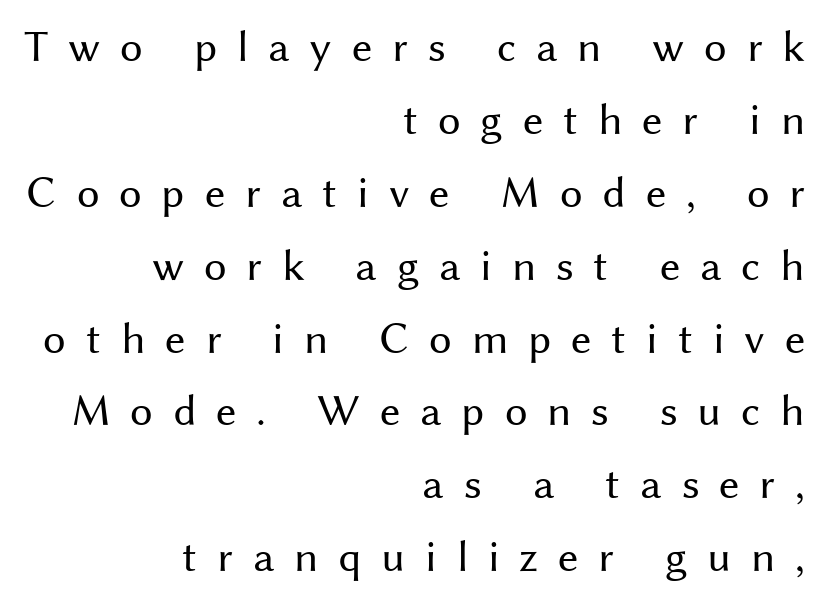
{"serif": "no", "italic": "no", "bold": "no", "weight": "regular", "width": "normal", "stroke_contrast": "medium", "x_height": "medium", "monospaced": "no", "underline": "no", "align": "right", "line_spacing": "normal", "line_spacing_ratio": 1.62, "letter_spacing": "wide", "letter_spacing_em": 0.44, "glyph_px": 45}
